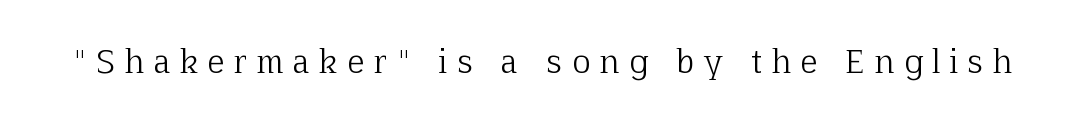
{"serif": "yes", "italic": "no", "bold": "no", "weight": "light", "width": "normal", "stroke_contrast": "low", "x_height": "medium", "monospaced": "no", "underline": "no", "letter_spacing": "wide", "letter_spacing_em": 0.33, "glyph_px": 31}
